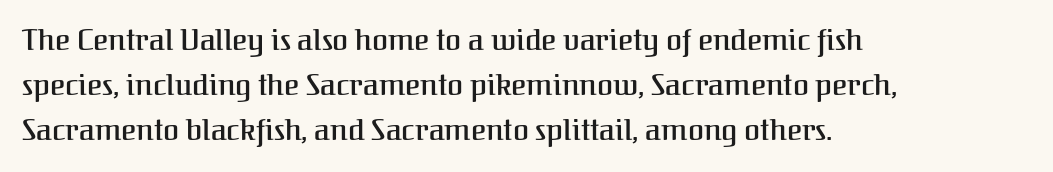
Q: Is the text italic (slanted)? A: No, it is upright.
Q: Is the typeface a serif or a sans-serif typeface? A: Serif.
Q: Is the text underlined? A: No.
Q: How is the paragraph aligned? A: Left-aligned.
Q: Is the spacing between letters normal or unusually wide? A: Normal.
Q: Is the spacing between lines tight, normal or loose? A: Normal.
Q: Width (condensed, normal, or wide)? A: Normal.
Q: Stroke contrast? A: Medium.
Q: x-height? A: Medium.
Q: Monospaced? A: No.
